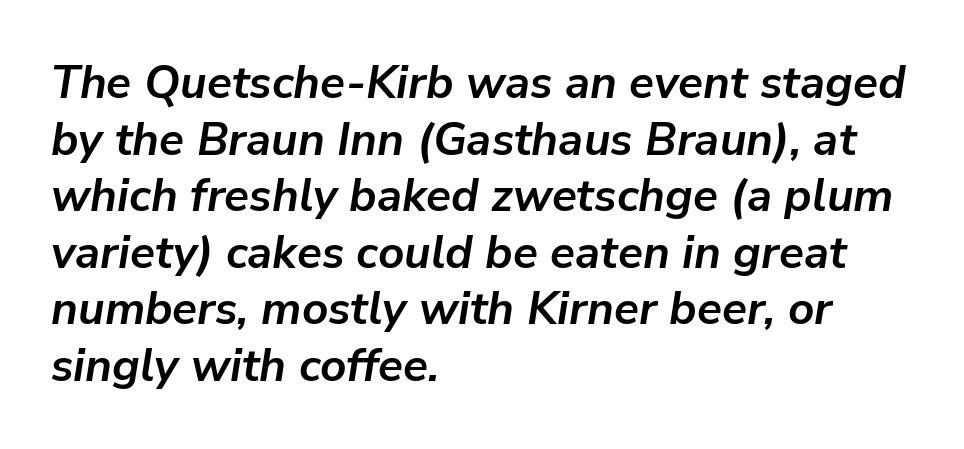
The image shows 46 px semibold type, italic (leaning right); set left-aligned, line spacing 1.23x, normal letter spacing, not underlined; low stroke contrast and a medium x-height.
